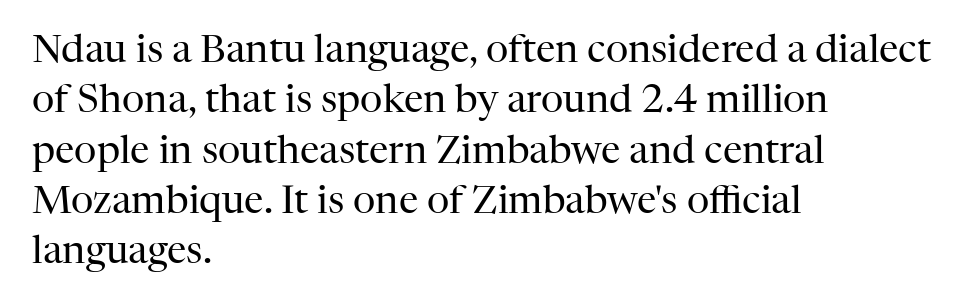
The image shows 39 px regular-weight serif type, upright; set left-aligned, normal line spacing (1.29x), normal letter spacing, not underlined; high stroke contrast and a medium x-height.
